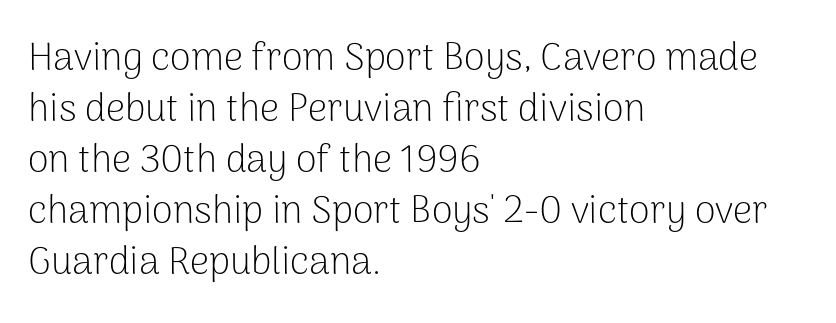
This rendering features lettering with no underline. A typesetter would call this proportional, since set widths differ per character. Check where the strokes stop: nothing finishes them off — pure sans. Typeset ragged right — the left edge is the straight one. In terms of leading, this rendering sits right in the middle. The strokes are not fattened; the text isn't bold.
